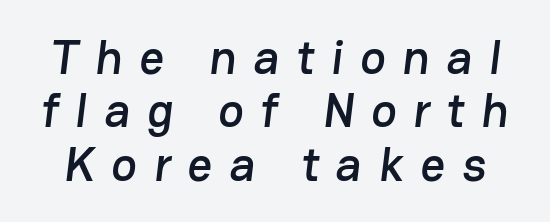
The image shows 48 px sans-serif type; set tight line spacing (1.11x), unusually wide letter spacing (+0.35 em), not underlined; low stroke contrast and a medium x-height.
